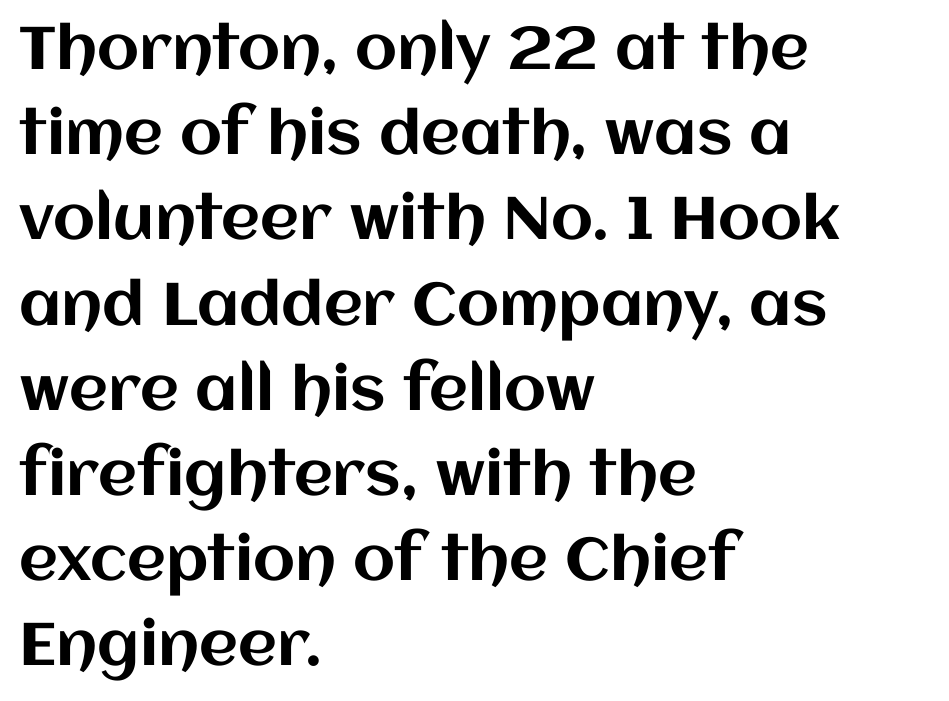
Each letter keeps its own natural width here, so spacing adapts to shape. Nothing unusual about the tracking: characters are spaced as the font intends. Casual observation: everything's shoved over to the left. Interline gaps are of average width in this sample. This sample uses an upright cut, with every glyph sitting square on the baseline.
